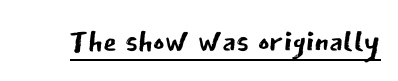
Q: Is the text bold? A: No.
Q: Is the text italic (slanted)? A: No, it is upright.
Q: Is the typeface a serif or a sans-serif typeface? A: Sans-serif.
Q: Is the text underlined? A: Yes.
Q: Is the spacing between letters normal or unusually wide? A: Normal.
Q: Width (condensed, normal, or wide)? A: Normal.
Q: Stroke contrast? A: Low.
Q: x-height? A: Medium.
Q: Monospaced? A: No.
